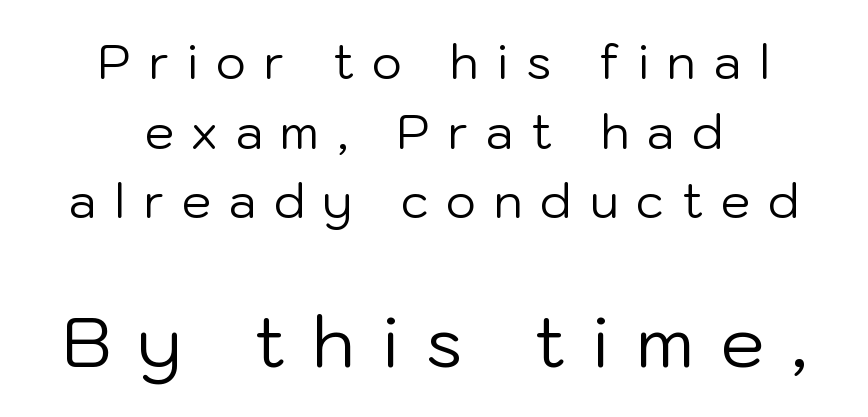
{"serif": "no", "italic": "no", "bold": "no", "weight": "regular", "width": "normal", "stroke_contrast": "low", "x_height": "medium", "monospaced": "no", "underline": "no", "align": "center", "line_spacing": "normal", "line_spacing_ratio": 1.48, "letter_spacing": "wide", "letter_spacing_em": 0.38, "larger_block": "second", "size_ratio": 1.49, "glyph_px": 70}
